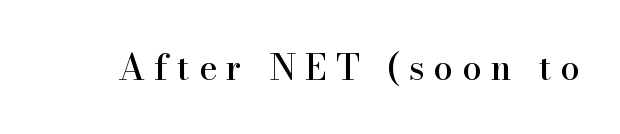
Q: Is the text italic (slanted)? A: No, it is upright.
Q: Is the typeface a serif or a sans-serif typeface? A: Serif.
Q: Is the text underlined? A: No.
Q: Is the spacing between letters normal or unusually wide? A: Unusually wide.
Q: Width (condensed, normal, or wide)? A: Normal.
Q: Stroke contrast? A: High.
Q: x-height? A: Small.
Q: Monospaced? A: No.
